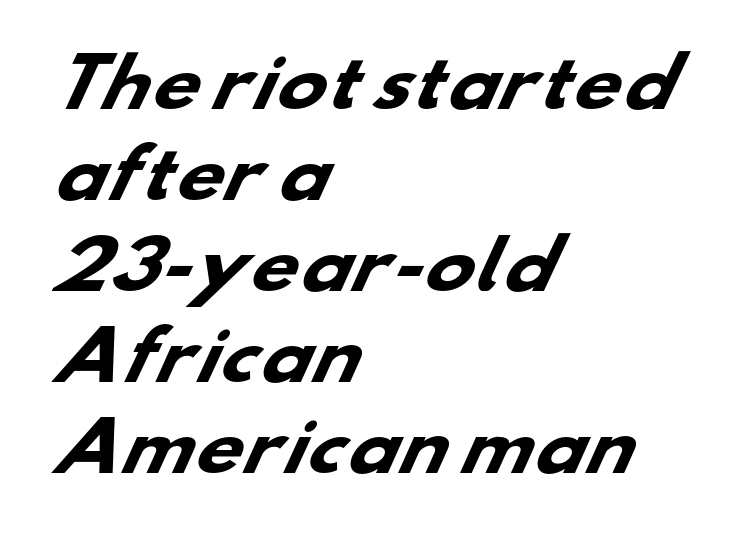
This is heavy type, rendered in bold. Compared with typical body copy, the letter spacing here is the same. What's the leading like? Ordinary, nothing unusual. Words float on clear page, feet unadorned. The type family on display is of the sans-serif kind. This sample is left-justified, so line endings fall wherever the words run out.
